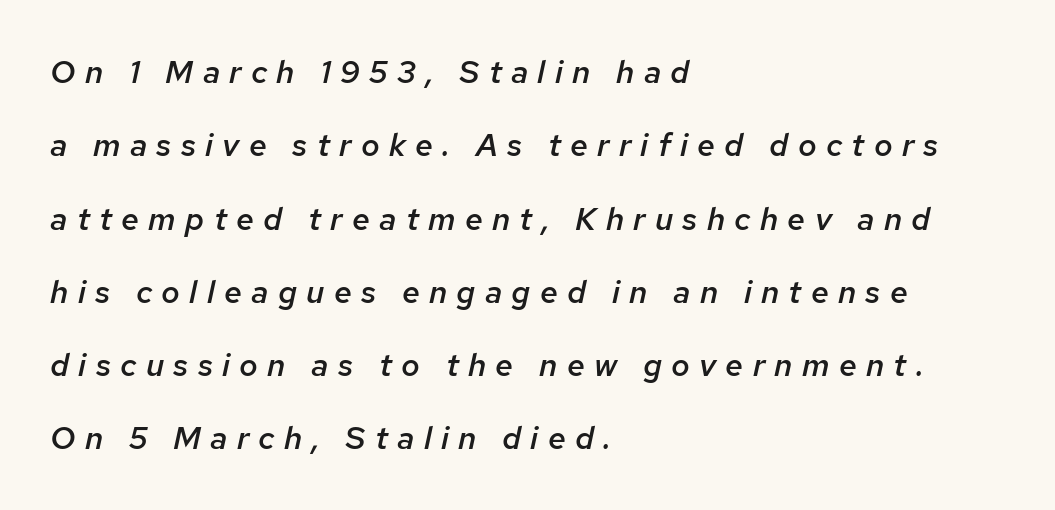
The image shows 32 px semibold type, italic (leaning right); set left-aligned, loose line spacing (2.29x), unusually wide letter spacing (+0.29 em), not underlined; low stroke contrast and a medium x-height.
